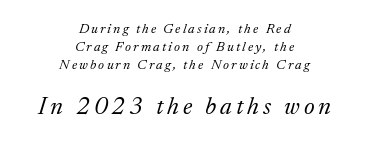
{"italic": "yes", "lean": "right", "slant_degrees": 17, "bold": "no", "underline": "no", "align": "center", "line_spacing": "normal", "line_spacing_ratio": 1.27, "larger_block": "second", "size_ratio": 1.79, "glyph_px": 25}
